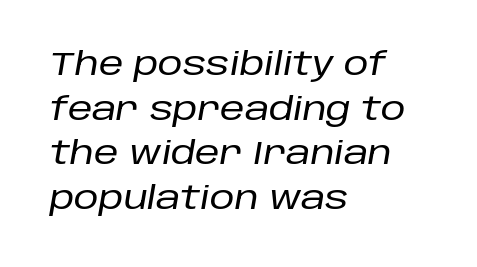
Q: Is the text italic (slanted)? A: Yes, it leans right by about 10 degrees.
Q: Is the text underlined? A: No.
Q: How is the paragraph aligned? A: Left-aligned.
Q: Is the spacing between letters normal or unusually wide? A: Normal.
Q: Is the spacing between lines tight, normal or loose? A: Normal.
Q: Width (condensed, normal, or wide)? A: Normal.
Q: Stroke contrast? A: Low.
Q: x-height? A: Large.
Q: Monospaced? A: No.
